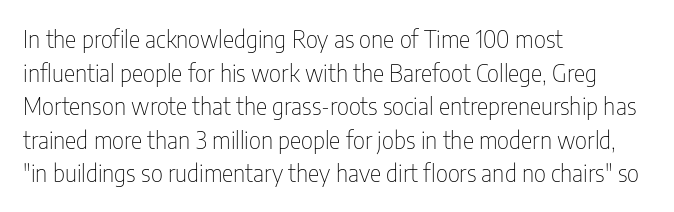
{"italic": "no", "bold": "no", "underline": "no", "align": "left", "line_spacing": "normal", "line_spacing_ratio": 1.4, "letter_spacing": "normal", "letter_spacing_em": 0.0, "glyph_px": 24}
